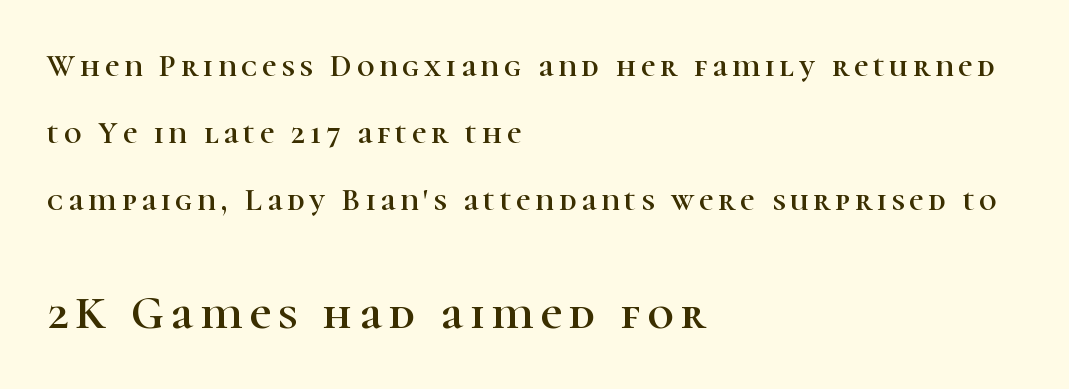
This sample is left-justified, so line endings fall wherever the words run out. This rendering features lettering with no underline. Leading: increased. Font category for this specimen: serif.
